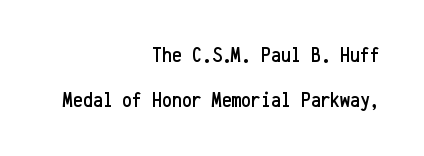
Q: Is the text italic (slanted)? A: No, it is upright.
Q: Is the text underlined? A: No.
Q: How is the paragraph aligned? A: Right-aligned.
Q: Is the spacing between letters normal or unusually wide? A: Normal.
Q: Is the spacing between lines tight, normal or loose? A: Loose.
